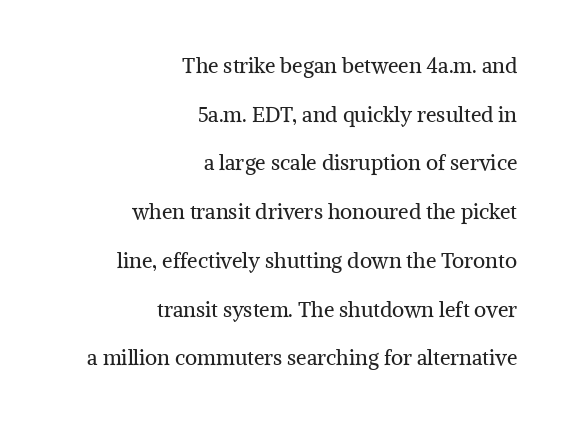
Q: Is the text bold? A: No.
Q: Is the text italic (slanted)? A: No, it is upright.
Q: Is the text underlined? A: No.
Q: How is the paragraph aligned? A: Right-aligned.
Q: Is the spacing between letters normal or unusually wide? A: Normal.
Q: Is the spacing between lines tight, normal or loose? A: Loose.
